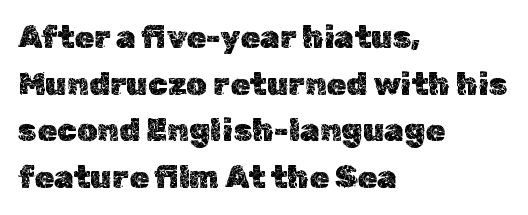
Q: Is the text italic (slanted)? A: No, it is upright.
Q: Is the text underlined? A: No.
Q: How is the paragraph aligned? A: Left-aligned.
Q: Is the spacing between letters normal or unusually wide? A: Normal.
Q: Is the spacing between lines tight, normal or loose? A: Normal.
Q: Width (condensed, normal, or wide)? A: Normal.
Q: x-height? A: Medium.
Q: Monospaced? A: No.
